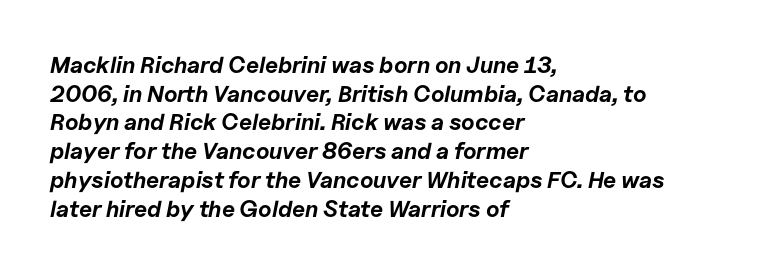
The image shows 23 px bold type, italic (leaning right); set left-aligned, normal line spacing (1.25x), normal letter spacing, not underlined.
